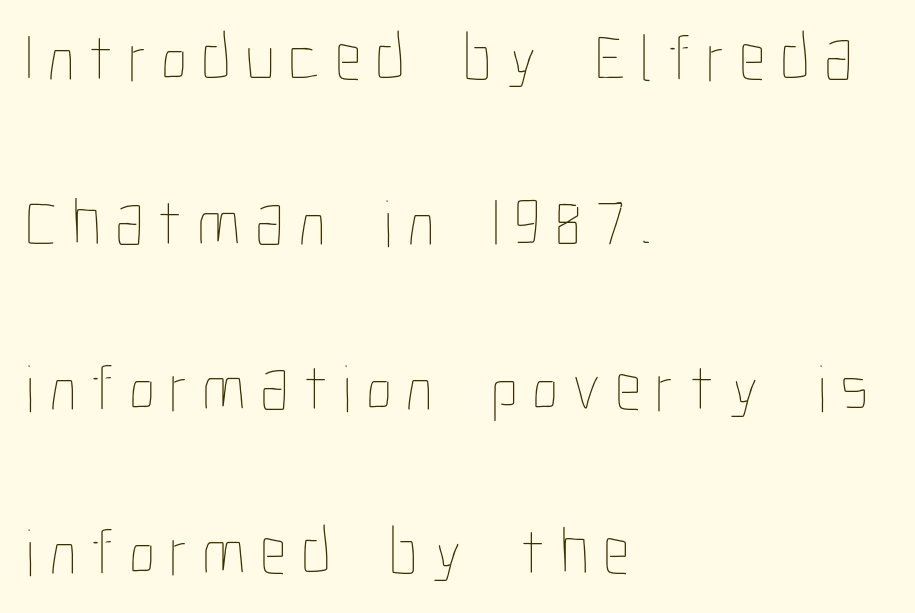
The image shows 67 px thin, condensed type, upright; set left-aligned, loose line spacing (2.46x), unusually wide letter spacing (+0.21 em), not underlined; low stroke contrast and a medium x-height.
